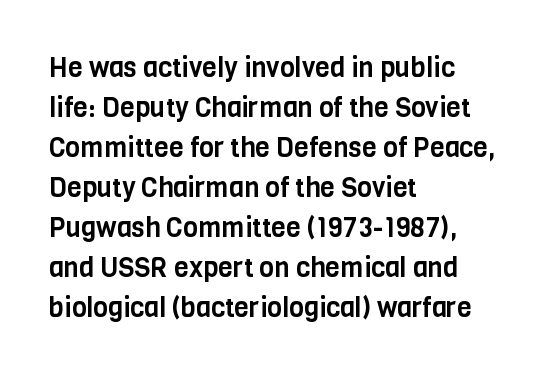
The image shows 27 px text type, upright; set left-aligned, normal line spacing (1.48x), normal letter spacing, not underlined.
